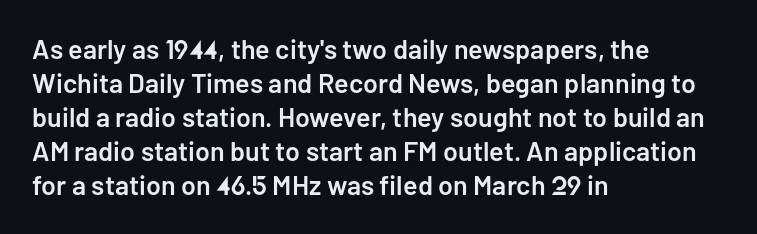
The type sits square on the baseline with zero lean. A clean baseline with only descenders dipping below it. This sample is left-justified, so line endings fall wherever the words run out. Characters follow at the spacing the type designer built in. The font is running at a semibold setting, under full bold. This block has exactly the height ordinary leading produces.
